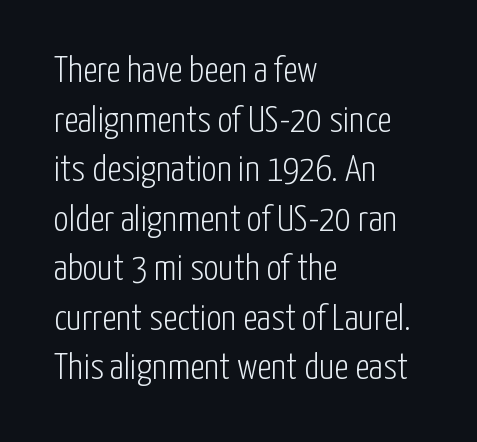
This sample uses an upright cut, with every glyph sitting square on the baseline. Regular leading. The face used here is a sans, in the tradition of grotesques and geometrics. The passage is arranged the way most books set body copy — flush left.
